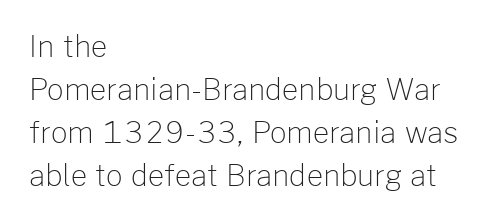
Observe the absence of serifs on each vertical stroke in this sample. Posture: straight, roman, zero tilt. Short and long lines alike share a common starting point at left. Letter spacing: default.
